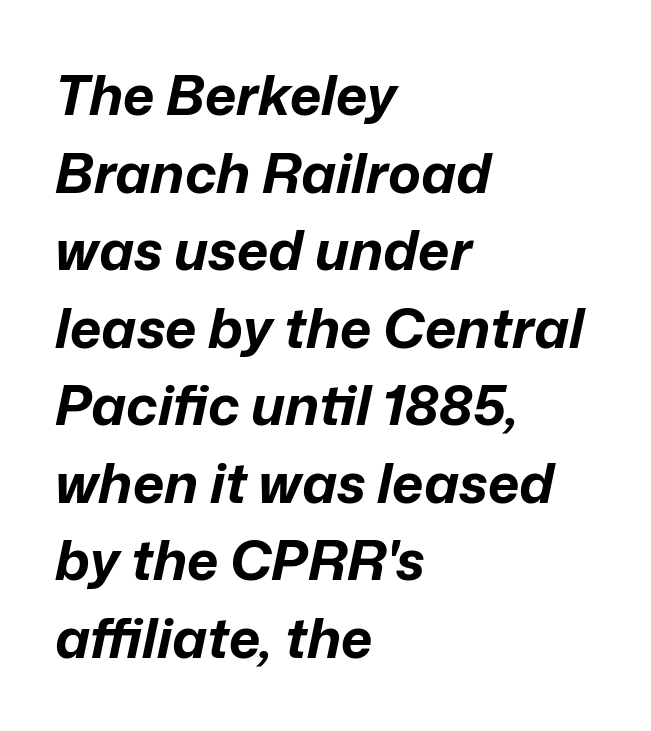
The image shows 55 px bold type, italic (leaning right); set left-aligned, normal line spacing (1.41x), normal letter spacing, not underlined; low stroke contrast and a medium x-height.
